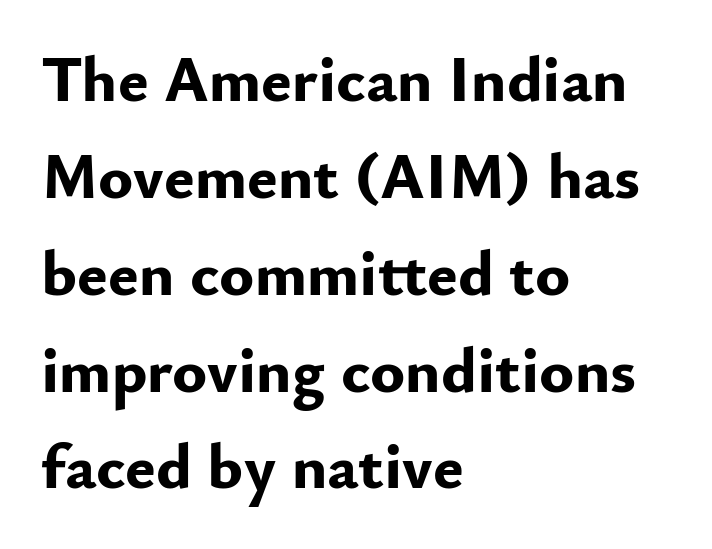
The image shows 65 px bold sans-serif type, upright; set left-aligned, normal line spacing (1.49x), normal letter spacing, not underlined; low stroke contrast and a small x-height.
